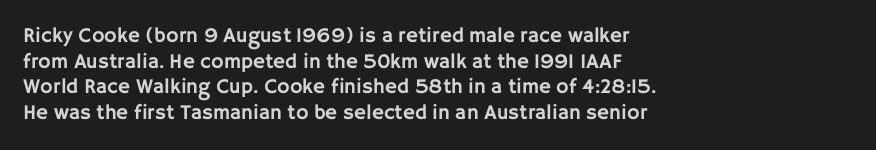
Q: Is the text italic (slanted)? A: No, it is upright.
Q: Is the text underlined? A: No.
Q: How is the paragraph aligned? A: Left-aligned.
Q: Is the spacing between letters normal or unusually wide? A: Normal.
